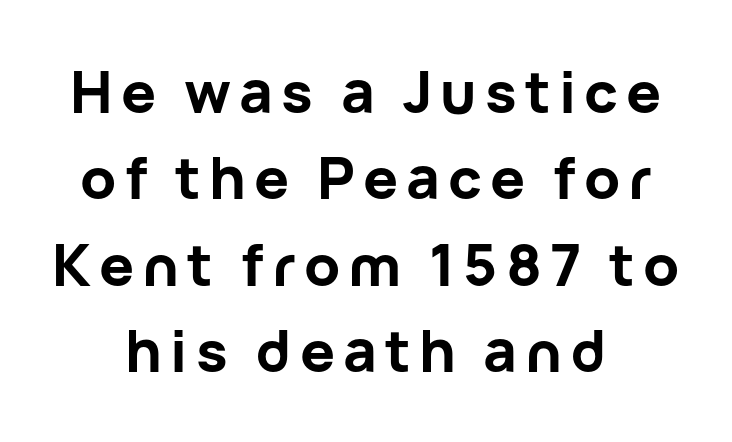
{"serif": "no", "italic": "no", "bold": "yes", "weight": "bold", "width": "normal", "stroke_contrast": "low", "x_height": "medium", "monospaced": "no", "underline": "no", "align": "center", "line_spacing": "normal", "line_spacing_ratio": 1.49, "glyph_px": 58}
